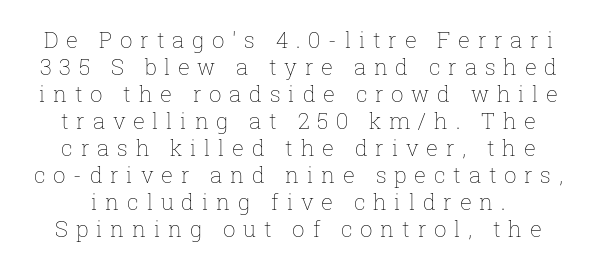
{"italic": "no", "bold": "no", "underline": "no", "line_spacing_ratio": 1.23, "letter_spacing": "wide", "letter_spacing_em": 0.35, "glyph_px": 22}
